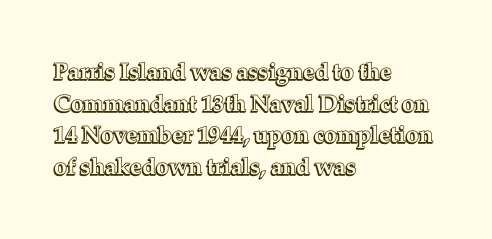
{"italic": "no", "underline": "no", "align": "left", "line_spacing": "normal", "line_spacing_ratio": 1.38, "letter_spacing": "normal", "letter_spacing_em": 0.0, "glyph_px": 23}
